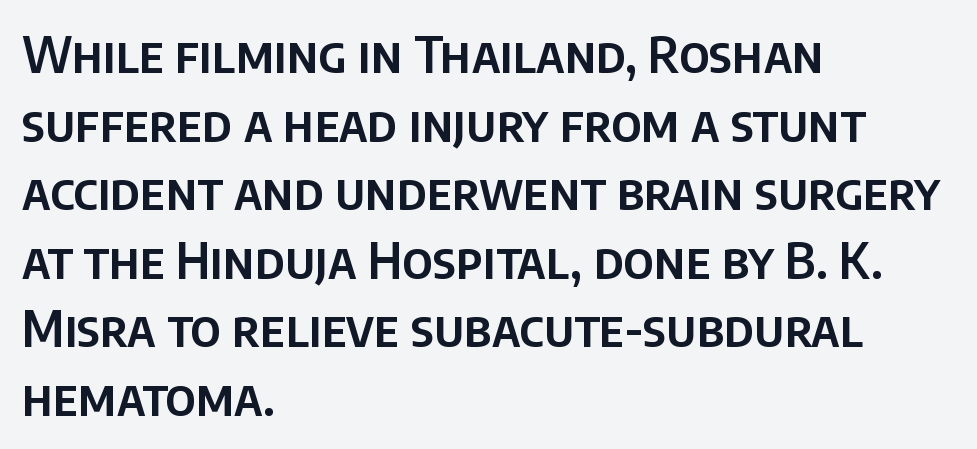
{"serif": "no", "italic": "no", "width": "normal", "stroke_contrast": "low", "x_height": "large", "monospaced": "no", "underline": "no", "align": "left", "line_spacing": "normal", "line_spacing_ratio": 1.4, "letter_spacing": "normal", "letter_spacing_em": 0.0, "glyph_px": 49}
